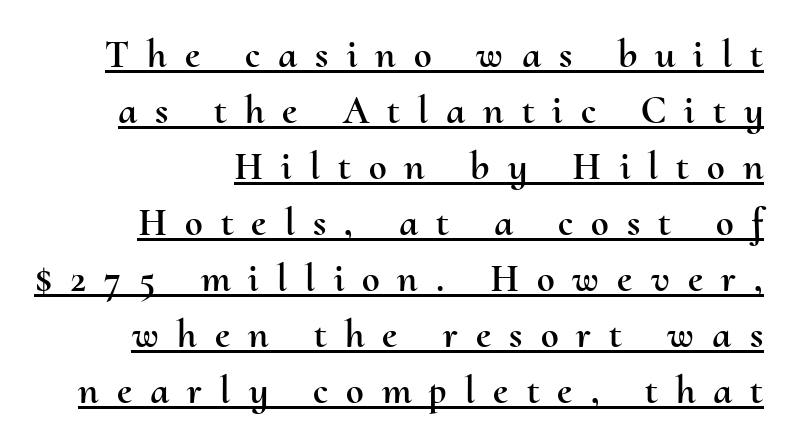
What decoration does the sample have? An underline. Honestly, the row spacing looks completely unremarkable. The letters stand straight up with perfectly vertical stems. The rendering uses natural spacing where letterforms have individual widths. The letters are spread apart with noticeably loose tracking.
